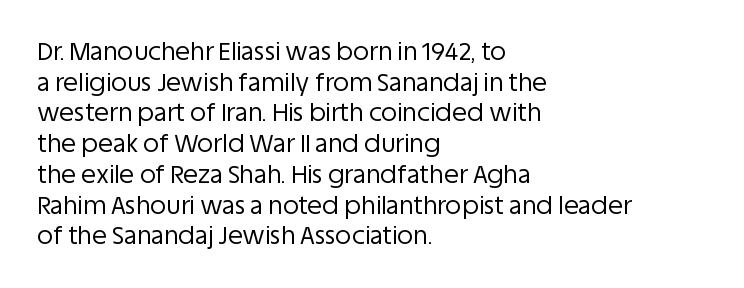
Q: Is the text bold? A: No.
Q: Is the text italic (slanted)? A: No, it is upright.
Q: Is the text underlined? A: No.
Q: How is the paragraph aligned? A: Left-aligned.
Q: Is the spacing between letters normal or unusually wide? A: Normal.
